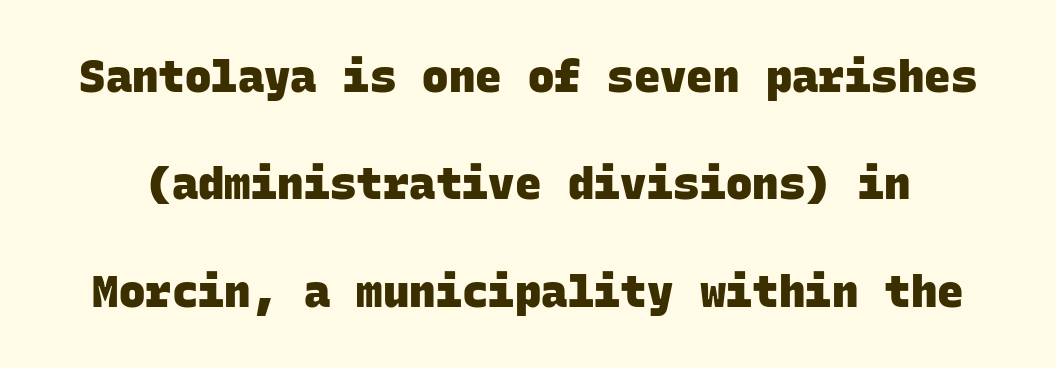
Q: Is the text bold? A: Yes.
Q: Is the typeface a serif or a sans-serif typeface? A: Sans-serif.
Q: Is the text underlined? A: No.
Q: Is the spacing between letters normal or unusually wide? A: Normal.
Q: Is the spacing between lines tight, normal or loose? A: Loose.
Q: Width (condensed, normal, or wide)? A: Normal.
Q: Stroke contrast? A: Low.
Q: x-height? A: Large.
Q: Monospaced? A: Yes.
